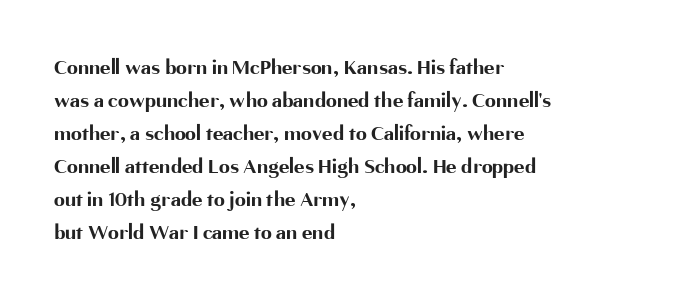
You'd pick this weight for a headline — it's a proper bold. The lettering holds an erect, upright posture throughout. Glance below the letters and you will spot only blank space. Layout note: lines flush left. Characters follow at the spacing the type designer built in. These lines sit exactly where default settings would place them.
